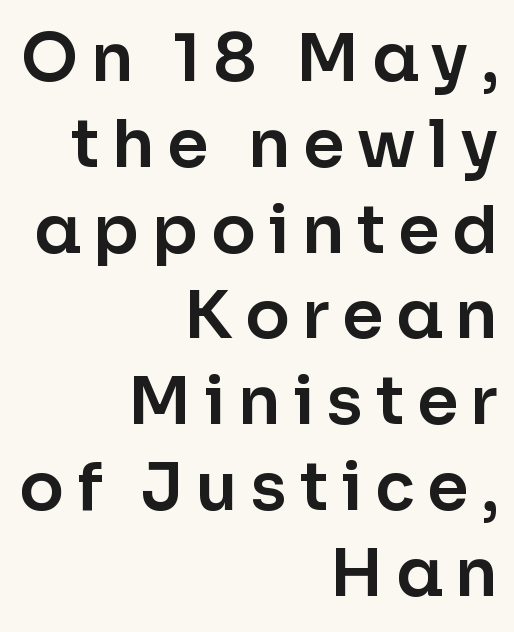
Q: Is the text italic (slanted)? A: No, it is upright.
Q: Is the typeface a serif or a sans-serif typeface? A: Sans-serif.
Q: Is the text underlined? A: No.
Q: How is the paragraph aligned? A: Right-aligned.
Q: Is the spacing between lines tight, normal or loose? A: Normal.
Q: Width (condensed, normal, or wide)? A: Normal.
Q: Stroke contrast? A: Low.
Q: x-height? A: Medium.
Q: Monospaced? A: No.
